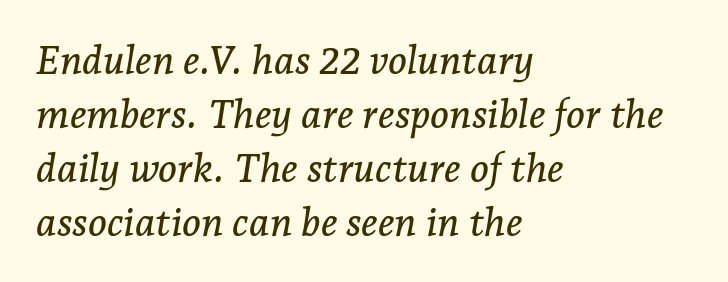
The image shows 40 px serif type, italic (leaning right); set left-aligned, normal line spacing (1.35x), normal letter spacing, not underlined; low stroke contrast and a medium x-height.
